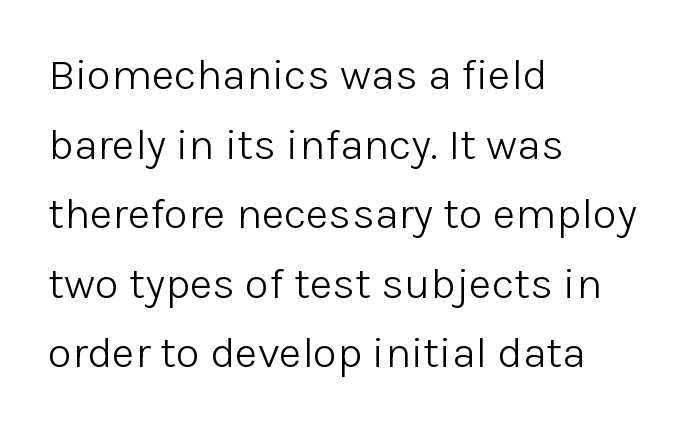
Q: Is the text bold? A: No.
Q: Is the text italic (slanted)? A: No, it is upright.
Q: Is the typeface a serif or a sans-serif typeface? A: Sans-serif.
Q: Is the text underlined? A: No.
Q: How is the paragraph aligned? A: Left-aligned.
Q: Is the spacing between letters normal or unusually wide? A: Normal.
Q: Is the spacing between lines tight, normal or loose? A: Normal.
Q: Width (condensed, normal, or wide)? A: Normal.
Q: Stroke contrast? A: Low.
Q: x-height? A: Medium.
Q: Monospaced? A: No.
